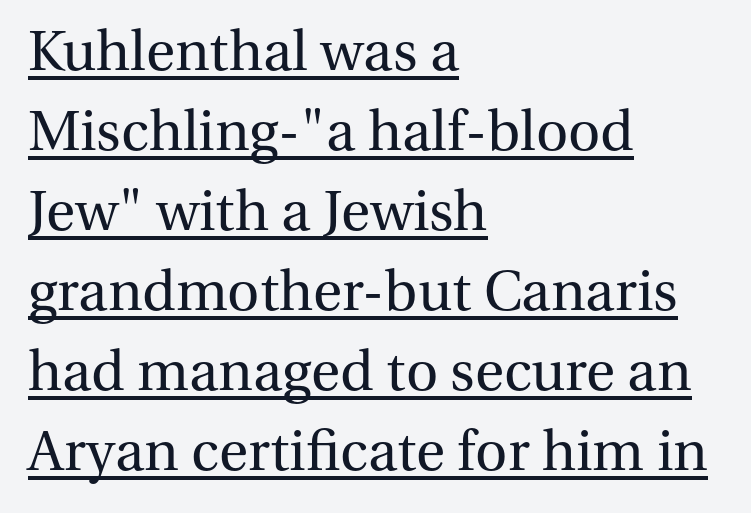
Q: Is the text bold? A: No.
Q: Is the text italic (slanted)? A: No, it is upright.
Q: Is the typeface a serif or a sans-serif typeface? A: Serif.
Q: Is the text underlined? A: Yes.
Q: How is the paragraph aligned? A: Left-aligned.
Q: Is the spacing between letters normal or unusually wide? A: Normal.
Q: Is the spacing between lines tight, normal or loose? A: Normal.
Q: Width (condensed, normal, or wide)? A: Normal.
Q: Stroke contrast? A: Medium.
Q: x-height? A: Medium.
Q: Monospaced? A: No.
